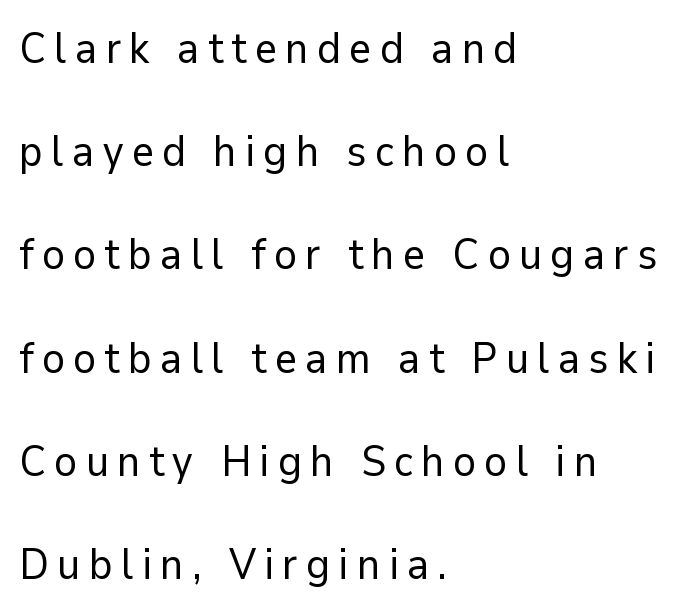
{"serif": "no", "italic": "no", "bold": "no", "weight": "regular", "width": "normal", "stroke_contrast": "low", "x_height": "medium", "monospaced": "no", "underline": "no", "align": "left", "line_spacing": "loose", "line_spacing_ratio": 2.4, "glyph_px": 43}
